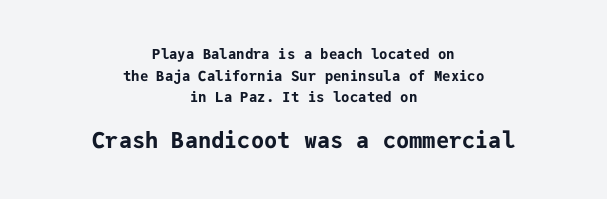
Q: Is the text bold? A: Yes.
Q: Is the text italic (slanted)? A: No, it is upright.
Q: Is the text underlined? A: No.
Q: How is the paragraph aligned? A: Centered.
Q: Is the spacing between letters normal or unusually wide? A: Normal.
Q: Is the spacing between lines tight, normal or loose? A: Normal.
Q: Which block of text is set in a larger size, the first (top) or the second (bottom)? A: The second (bottom) one.
